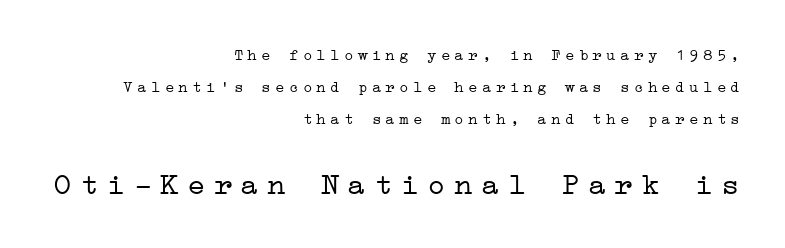
The image shows 31 px light, wide serif type, upright; set right-aligned, loose line spacing (2.01x), unusually wide letter spacing (+0.26 em), not underlined; the second (bottom) block is 1.94x larger; low stroke contrast and a medium x-height.
